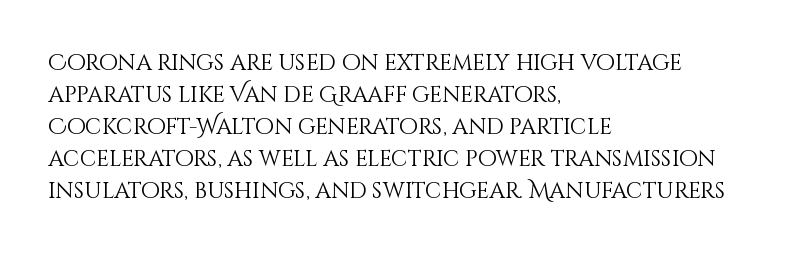
{"italic": "no", "bold": "no", "underline": "no", "align": "left", "line_spacing": "normal", "line_spacing_ratio": 1.46, "letter_spacing": "normal", "letter_spacing_em": 0.0, "glyph_px": 22}
